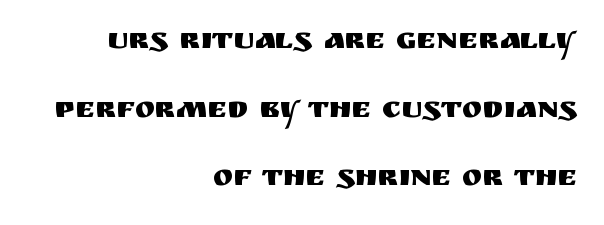
Underline: absent. Line ends are locked; line starts wander. Does the lettering tilt? It doesn't — this is upright. Is this a fixed-width face? No — the glyphs have proportional, varying widths.
